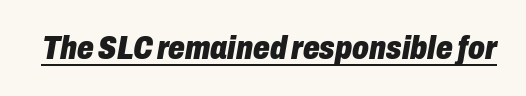
The image shows 33 px heavy, condensed type, italic (leaning right); set normal letter spacing, underlined; low stroke contrast and a medium x-height.
